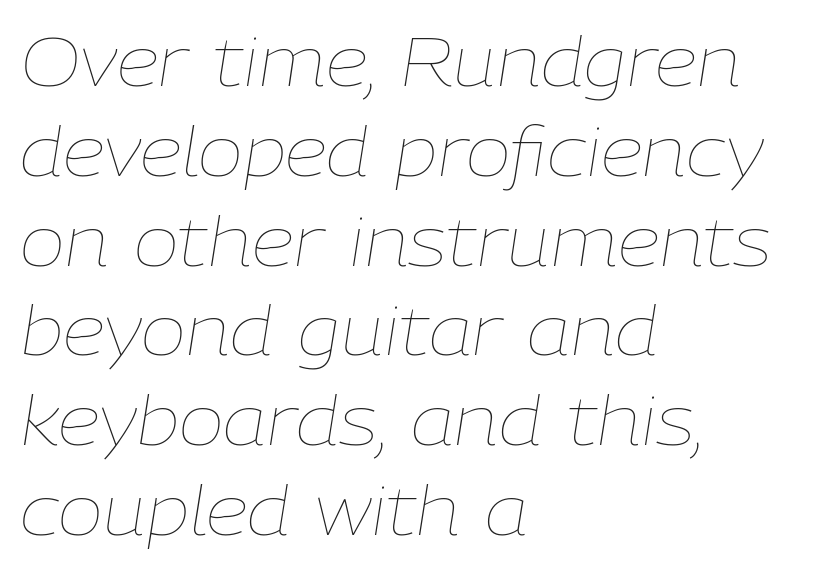
{"italic": "yes", "lean": "right", "slant_degrees": 9, "bold": "no", "weight": "thin", "width": "normal", "stroke_contrast": "low", "x_height": "medium", "monospaced": "no", "underline": "no", "align": "left", "line_spacing": "normal", "line_spacing_ratio": 1.32, "letter_spacing": "normal", "letter_spacing_em": 0.0, "glyph_px": 68}
